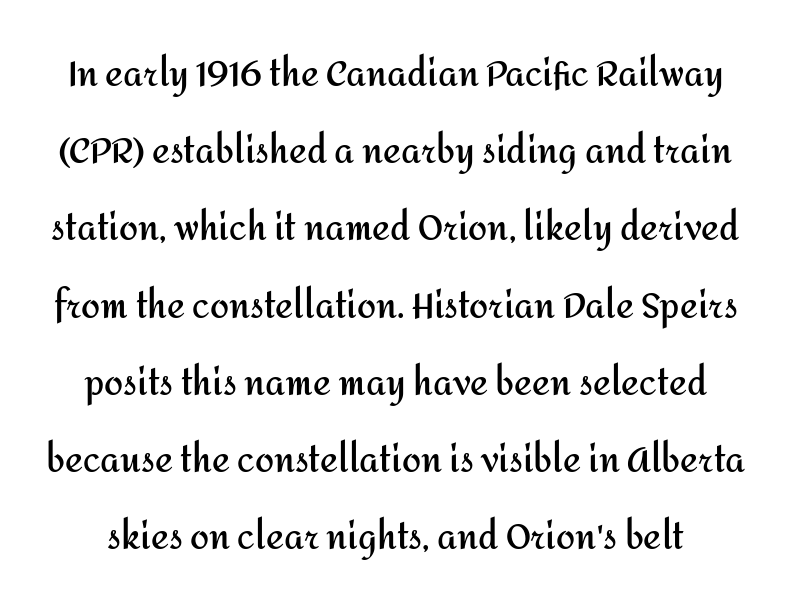
{"serif": "no", "italic": "no", "bold": "yes", "weight": "semibold", "width": "normal", "stroke_contrast": "medium", "x_height": "medium", "monospaced": "no", "underline": "no", "line_spacing": "loose", "line_spacing_ratio": 2.27, "letter_spacing": "normal", "letter_spacing_em": 0.0, "glyph_px": 34}
